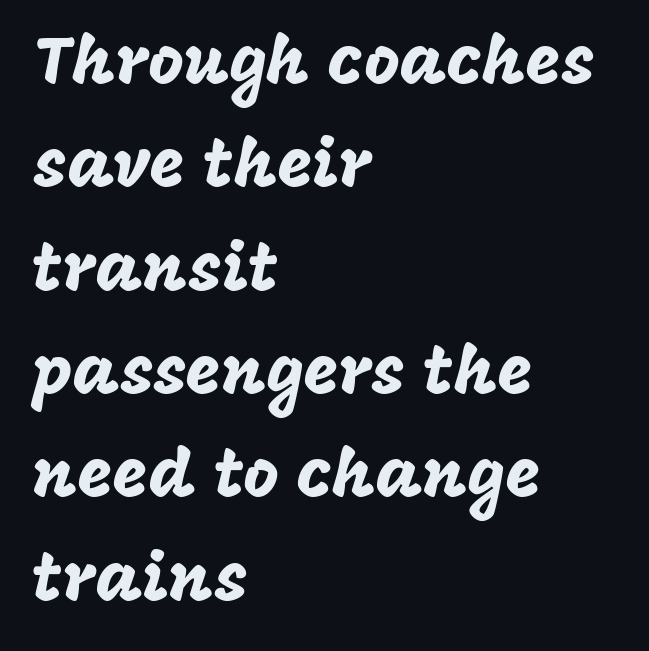
The image shows 68 px sans-serif type; set left-aligned, normal line spacing (1.52x), normal letter spacing, not underlined; low stroke contrast and a large x-height.
